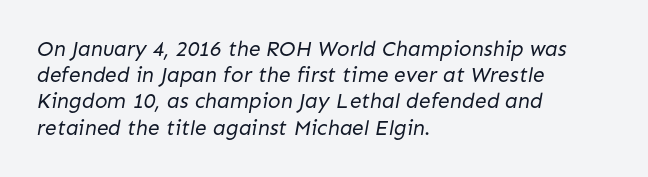
Weight: regular or lighter. One-word summary of the alignment: left. In terms of leading, this rendering sits right in the middle. The horizontal fit of the characters is conventional and even.
